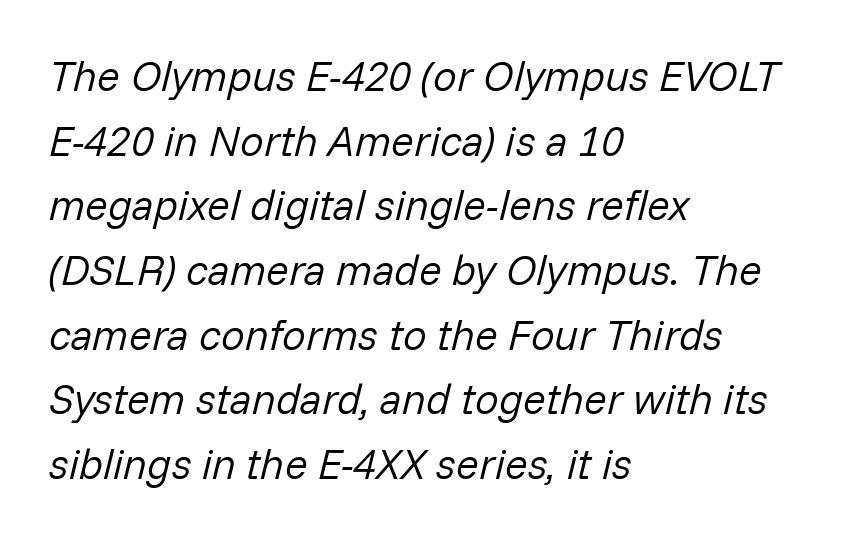
Q: Is the text bold? A: No.
Q: Is the text italic (slanted)? A: Yes, it leans right by about 14 degrees.
Q: Is the text underlined? A: No.
Q: How is the paragraph aligned? A: Left-aligned.
Q: Is the spacing between letters normal or unusually wide? A: Normal.
Q: Is the spacing between lines tight, normal or loose? A: Normal.
Q: Width (condensed, normal, or wide)? A: Normal.
Q: Stroke contrast? A: Low.
Q: x-height? A: Medium.
Q: Monospaced? A: No.
